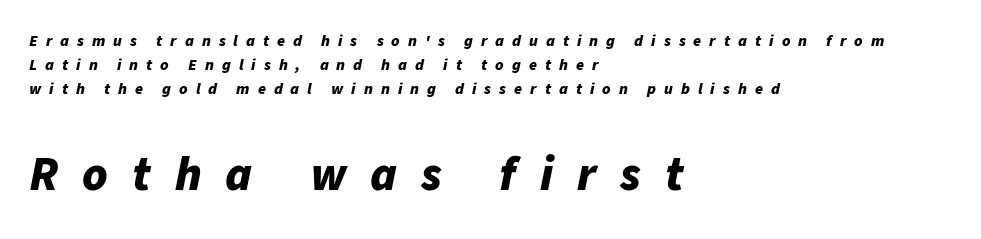
Heavy, bold letterforms. The letters in the lower block stand taller than those in the block above. Type without underlining. Slant detected: the letters are inclined.
